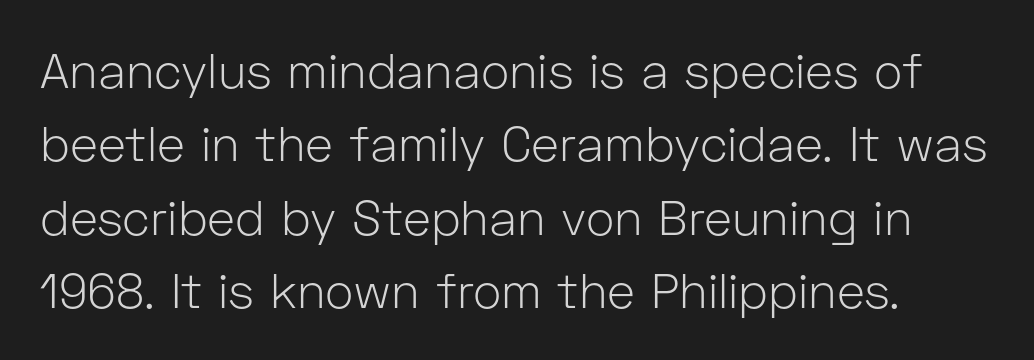
{"serif": "no", "italic": "no", "bold": "no", "weight": "light", "width": "normal", "stroke_contrast": "low", "x_height": "medium", "monospaced": "no", "underline": "no", "line_spacing": "normal", "line_spacing_ratio": 1.53, "letter_spacing": "normal", "letter_spacing_em": 0.0, "glyph_px": 48}
